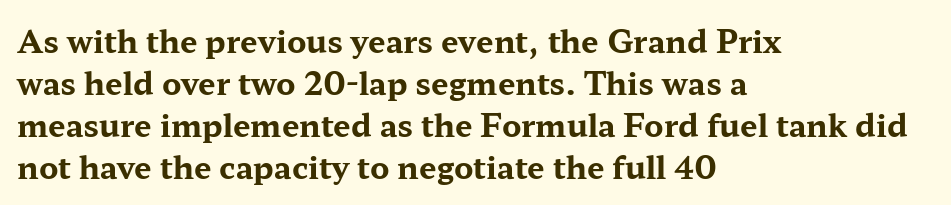
Regarding leading, the lines here are spaced in the standard way. The type sits square on the baseline with zero lean. Does extra space separate the letters? No, they use regular spacing. Look at the stroke-to-counter ratio: heavy, a bold. This sample has the flowing, uneven cadence of proportional lettering. Each line starts at the same left margin while the right side varies.
